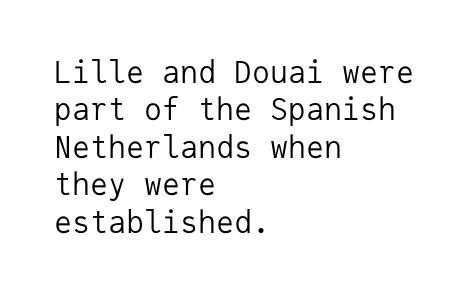
{"serif": "no", "italic": "no", "bold": "no", "weight": "regular", "width": "normal", "stroke_contrast": "low", "x_height": "medium", "monospaced": "yes", "underline": "no", "align": "left", "line_spacing": "normal", "line_spacing_ratio": 1.25, "letter_spacing": "normal", "letter_spacing_em": 0.0, "glyph_px": 30}
